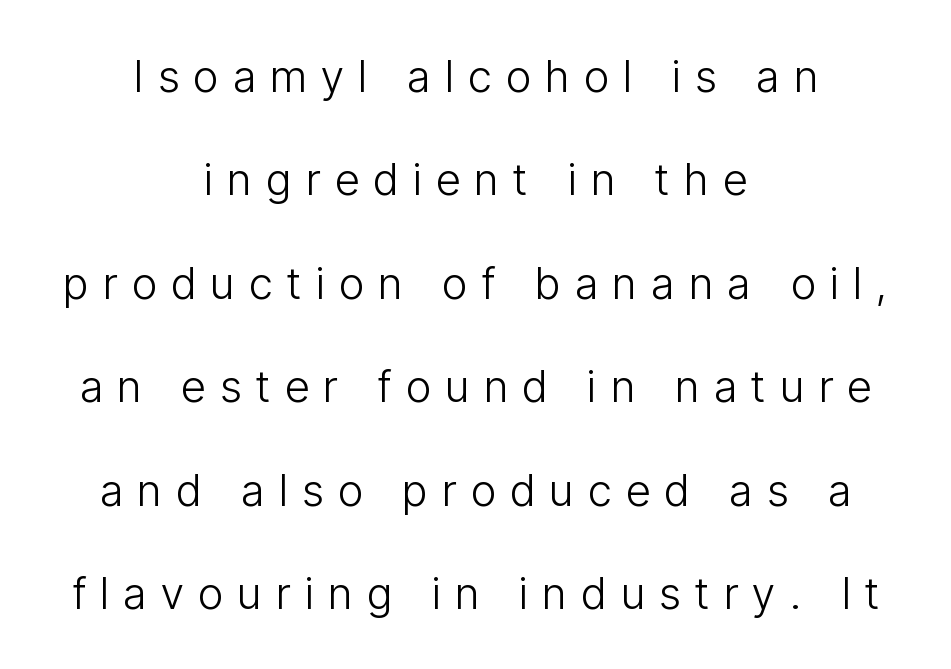
The image shows 44 px light, condensed sans-serif type, upright; set centered, loose line spacing (2.35x), unusually wide letter spacing (+0.33 em), not underlined; low stroke contrast and a medium x-height.
